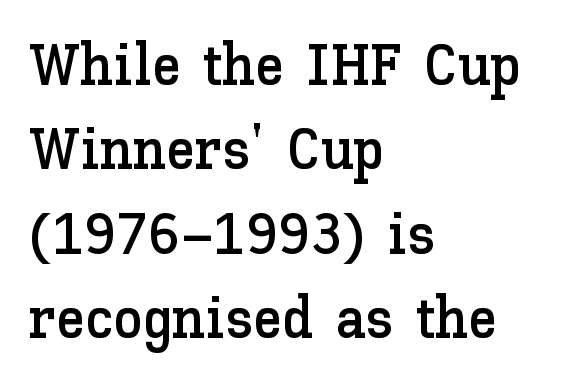
The image shows 59 px text type, upright; set left-aligned, normal line spacing (1.43x), normal letter spacing, not underlined; low stroke contrast and a medium x-height.
